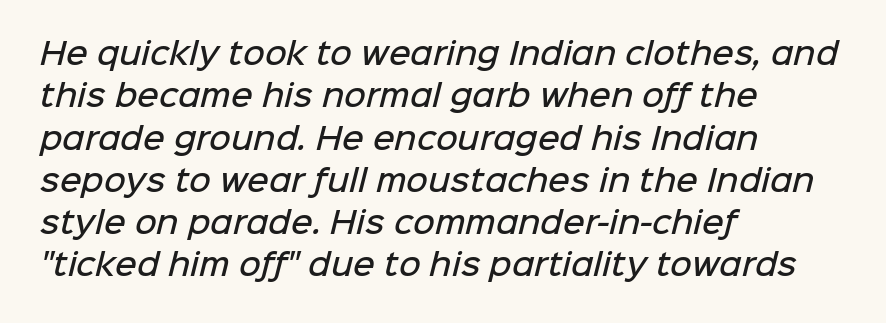
{"serif": "no", "bold": "semi", "weight": "semibold", "width": "normal", "stroke_contrast": "low", "x_height": "medium", "monospaced": "no", "underline": "no", "align": "left", "line_spacing": "normal", "line_spacing_ratio": 1.41, "letter_spacing": "normal", "letter_spacing_em": 0.0, "glyph_px": 30}
